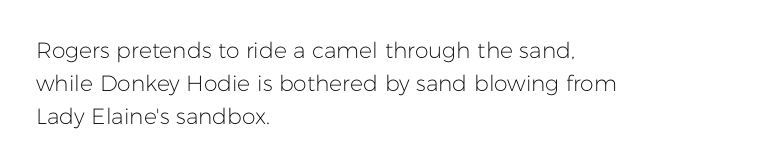
The image shows 22 px text type, upright; set left-aligned, normal line spacing (1.49x), normal letter spacing, not underlined.
